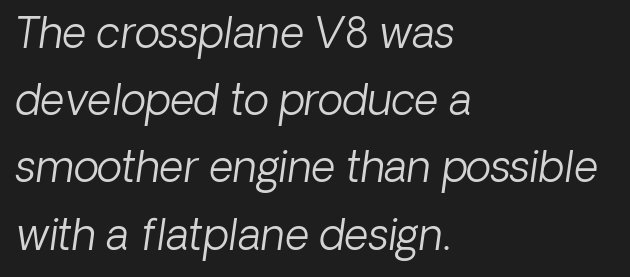
The image shows 42 px light type, italic (leaning right); set left-aligned, normal line spacing (1.6x), normal letter spacing, not underlined; low stroke contrast and a medium x-height.
